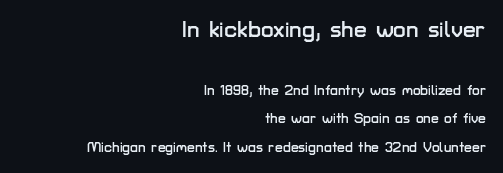
The space directly below the letters is spotless. Reading down the block, your eye finds every line finishing at a fixed right position. How would I describe the line gaps? Wide and relaxed. In terms of posture, this sample is upright. What stands out about the letter spacing? Nothing — it is the standard amount. This layout puts the oversized block above and the modest block below.
